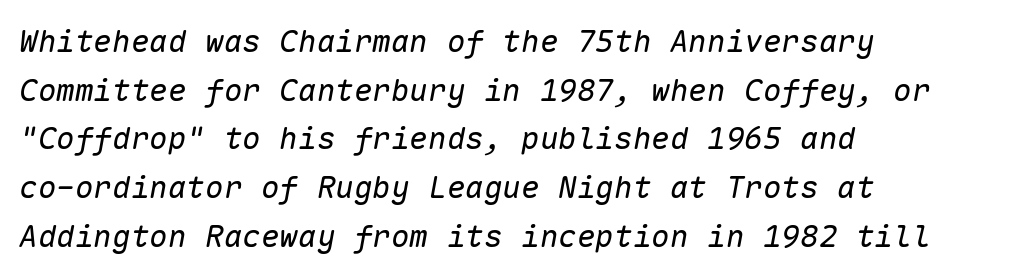
{"italic": "yes", "lean": "right", "slant_degrees": 10, "bold": "no", "weight": "regular", "width": "normal", "stroke_contrast": "low", "x_height": "medium", "monospaced": "yes", "underline": "no", "align": "left", "line_spacing": "normal", "line_spacing_ratio": 1.57, "letter_spacing": "normal", "letter_spacing_em": 0.0, "glyph_px": 31}
